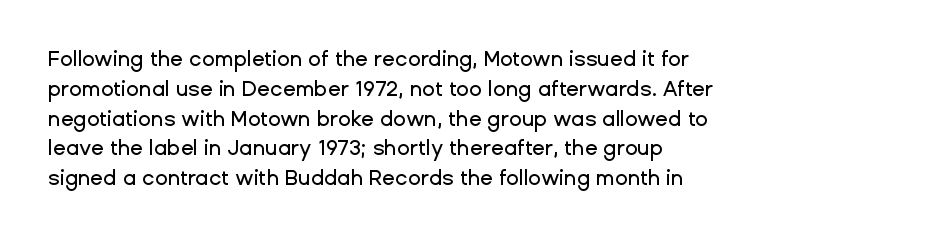
The image shows 21 px text type, upright; set left-aligned, normal line spacing (1.42x), normal letter spacing, not underlined.
